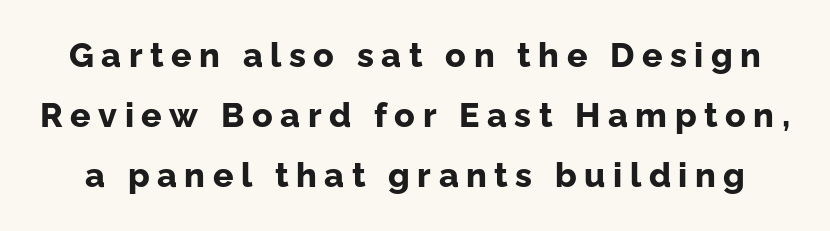
The image shows 34 px bold sans-serif type, upright; set line spacing 1.77x, unusually wide letter spacing (+0.22 em), not underlined; low stroke contrast and a medium x-height.
